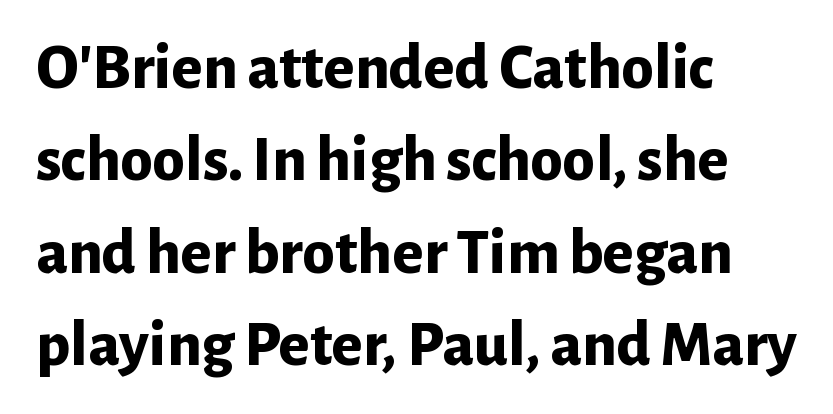
Q: Is the text bold? A: Yes.
Q: Is the text italic (slanted)? A: No, it is upright.
Q: Is the typeface a serif or a sans-serif typeface? A: Sans-serif.
Q: Is the text underlined? A: No.
Q: How is the paragraph aligned? A: Left-aligned.
Q: Is the spacing between letters normal or unusually wide? A: Normal.
Q: Is the spacing between lines tight, normal or loose? A: Normal.
Q: Width (condensed, normal, or wide)? A: Normal.
Q: Stroke contrast? A: Low.
Q: x-height? A: Medium.
Q: Monospaced? A: No.
